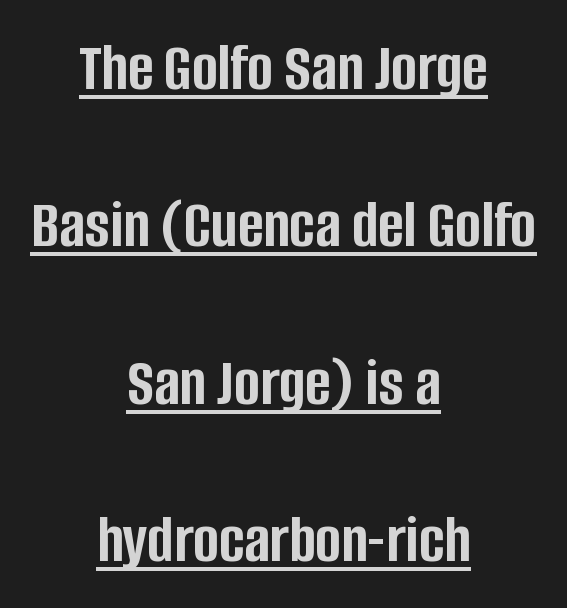
The image shows 69 px semibold, condensed sans-serif type, upright; set centered, loose line spacing (2.28x), normal letter spacing, underlined; low stroke contrast and a large x-height.
